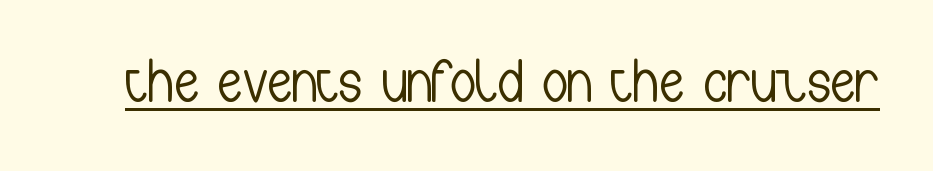
A rule runs beneath these lines of type. The cut favours lightness, reaching ordinary text weight at its darkest. Nothing unusual about the tracking: characters are spaced as the font intends. This is the regular roman posture of the typeface. Do the characters align in a grid? No, the font is proportional.
